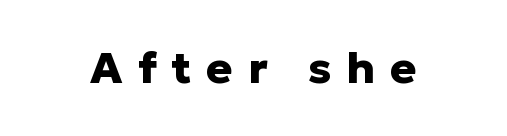
Serifs: no, the terminals of the letterforms are clean. The face used here is proportionally spaced, like ordinary book or web type. Any mark beneath the type? The region is blank. Honestly, the letter spacing is so wide it's the main thing you notice.
